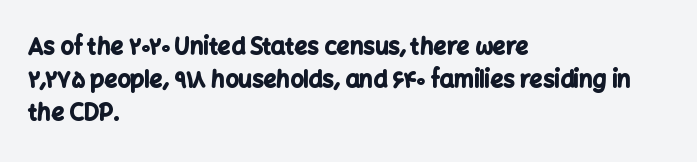
Q: Is the text bold? A: Yes.
Q: Is the text italic (slanted)? A: No, it is upright.
Q: Is the text underlined? A: No.
Q: How is the paragraph aligned? A: Left-aligned.
Q: Is the spacing between letters normal or unusually wide? A: Normal.
Q: Is the spacing between lines tight, normal or loose? A: Normal.
